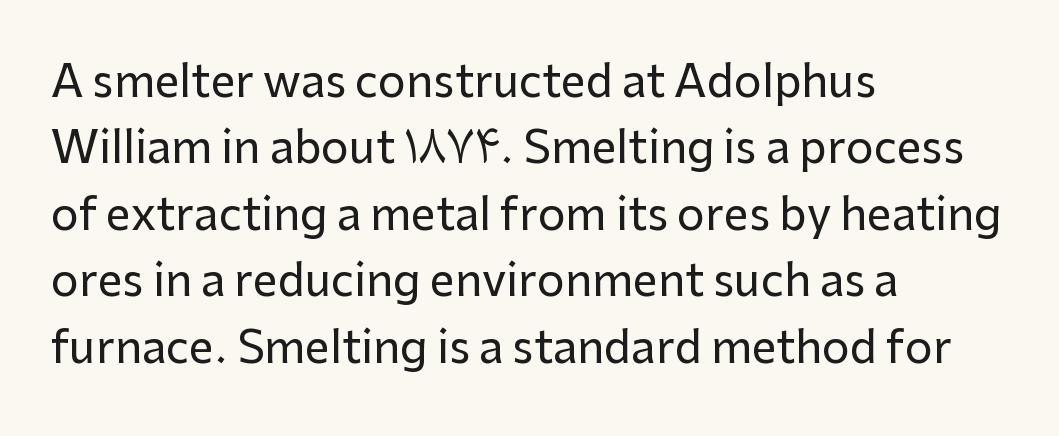
{"serif": "no", "italic": "no", "width": "normal", "stroke_contrast": "low", "x_height": "medium", "monospaced": "no", "underline": "no", "align": "left", "line_spacing": "normal", "line_spacing_ratio": 1.51, "letter_spacing": "normal", "letter_spacing_em": 0.0, "glyph_px": 44}
